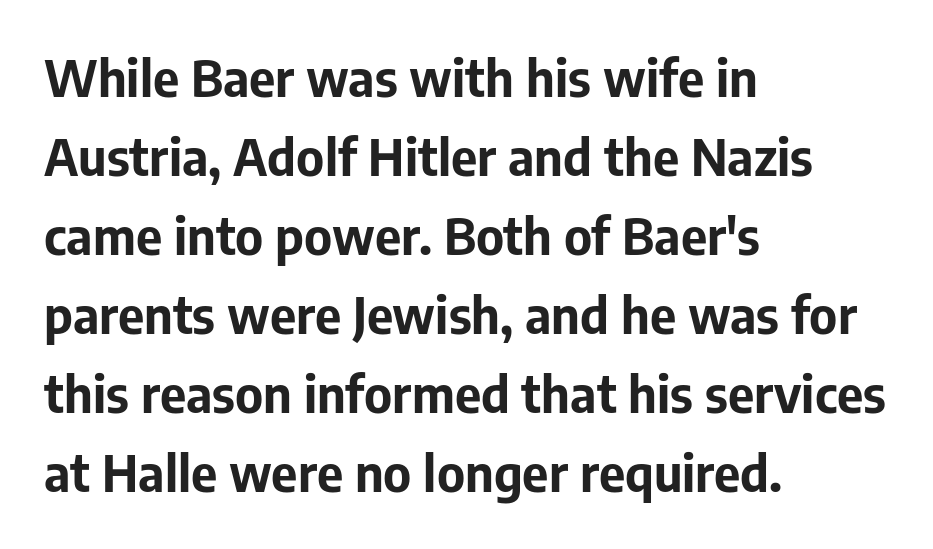
Q: Is the text bold? A: Yes.
Q: Is the text italic (slanted)? A: No, it is upright.
Q: Is the typeface a serif or a sans-serif typeface? A: Sans-serif.
Q: Is the text underlined? A: No.
Q: How is the paragraph aligned? A: Left-aligned.
Q: Is the spacing between letters normal or unusually wide? A: Normal.
Q: Is the spacing between lines tight, normal or loose? A: Normal.
Q: Width (condensed, normal, or wide)? A: Normal.
Q: Stroke contrast? A: Low.
Q: x-height? A: Medium.
Q: Monospaced? A: No.
